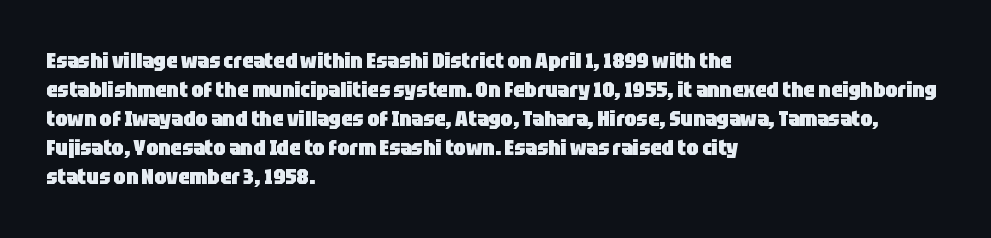
I'd describe the lettering as bold — thick and assertive. Line starts are locked; line ends wander. Nope, not italic — everything's standing straight. Only glyphs here, with clear space below each row.
